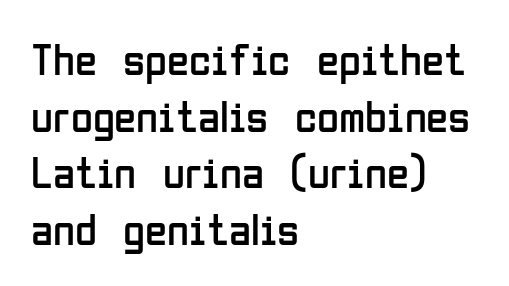
The font is comparable to plain body text, perhaps lighter. This rendering leaves character spacing at its baseline value. Any mark beneath the type? The region is blank. Each letter keeps its own natural width here, so spacing adapts to shape. The leading is moderate, giving the passage an even texture. Every stem runs plumb, perpendicular to the baseline.
